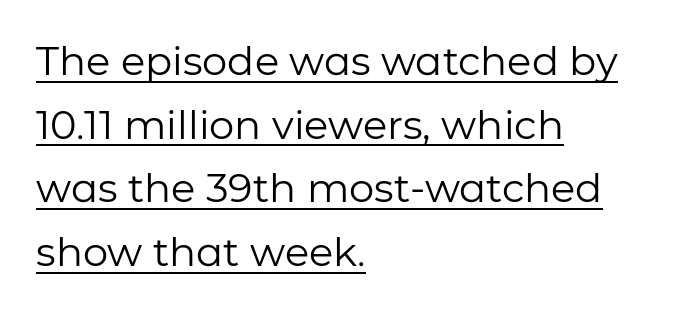
Q: Is the text bold? A: No.
Q: Is the text italic (slanted)? A: No, it is upright.
Q: Is the typeface a serif or a sans-serif typeface? A: Sans-serif.
Q: Is the text underlined? A: Yes.
Q: How is the paragraph aligned? A: Left-aligned.
Q: Is the spacing between letters normal or unusually wide? A: Normal.
Q: Is the spacing between lines tight, normal or loose? A: Normal.
Q: Width (condensed, normal, or wide)? A: Normal.
Q: Stroke contrast? A: Low.
Q: x-height? A: Medium.
Q: Monospaced? A: No.
